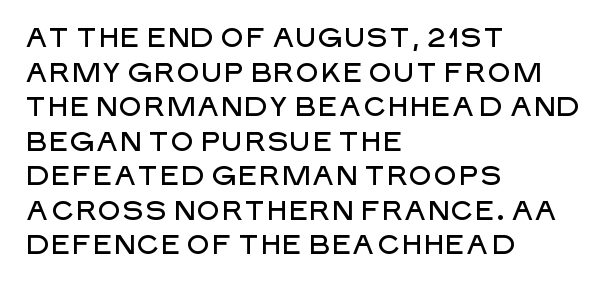
You could call the tracking neutral — neither tight nor loose. Interline gaps are of average width in this sample. The zone under the glyphs is completely vacant. A classic flush-left, rag-right setting is used for this passage. Style check: upright.
